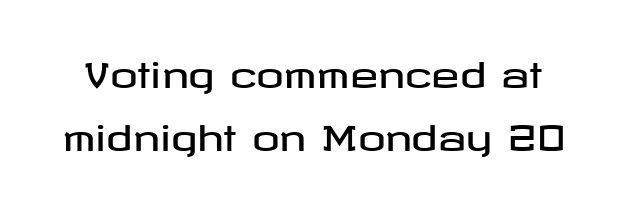
Q: Is the text italic (slanted)? A: No, it is upright.
Q: Is the typeface a serif or a sans-serif typeface? A: Sans-serif.
Q: Is the text underlined? A: No.
Q: Is the spacing between letters normal or unusually wide? A: Normal.
Q: Width (condensed, normal, or wide)? A: Wide.
Q: Stroke contrast? A: Low.
Q: x-height? A: Medium.
